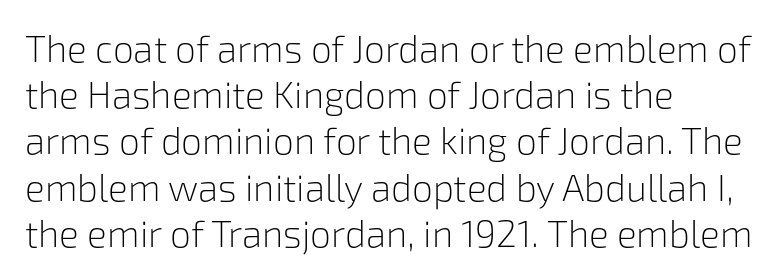
Nope, no serifs anywhere on these letters. Line spacing here is normal. The zone under the glyphs is completely vacant. Is the type heavy? It reads as light-to-regular instead. The lines in this sample share a left origin and differ only in where they stop.
